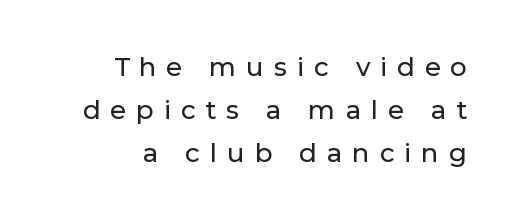
The image shows 26 px text type, upright; set right-aligned, normal line spacing (1.65x), unusually wide letter spacing (+0.38 em), not underlined.
